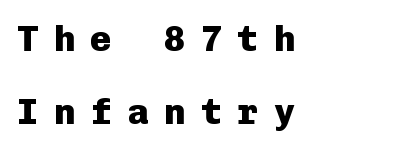
The image shows 36 px heavy sans-serif type, upright, monospaced; set left-aligned, loose line spacing (2.04x), unusually wide letter spacing (+0.42 em), not underlined; low stroke contrast and a medium x-height.
